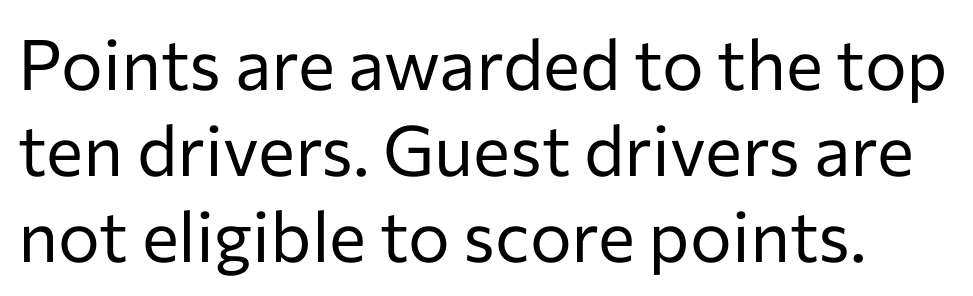
The image shows 70 px regular-weight sans-serif type, upright; set line spacing 1.23x, normal letter spacing, not underlined; low stroke contrast and a medium x-height.
